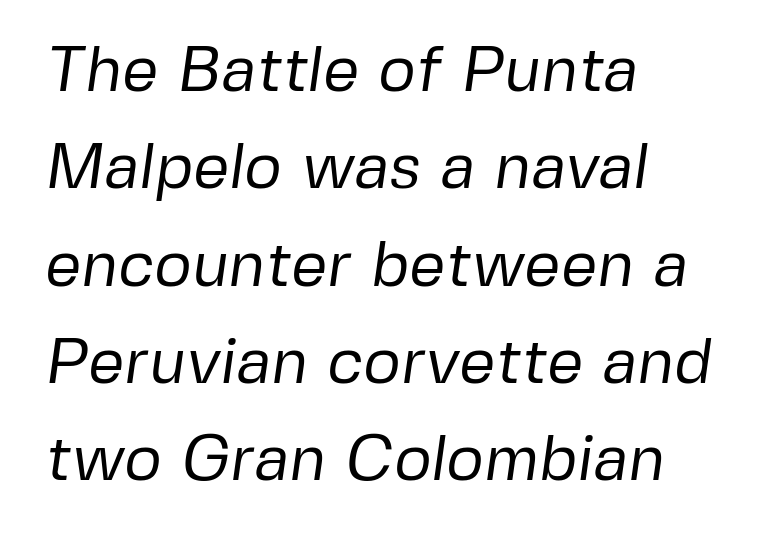
{"serif": "no", "bold": "no", "weight": "regular", "width": "normal", "stroke_contrast": "low", "x_height": "medium", "monospaced": "no", "underline": "no", "align": "left", "line_spacing": "normal", "line_spacing_ratio": 1.52, "letter_spacing": "normal", "letter_spacing_em": 0.0, "glyph_px": 64}
